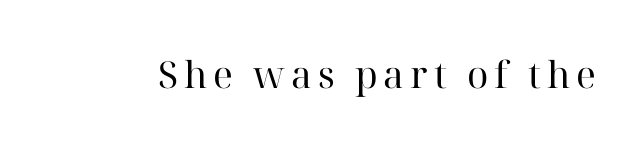
Q: Is the text bold? A: No.
Q: Is the text italic (slanted)? A: No, it is upright.
Q: Is the typeface a serif or a sans-serif typeface? A: Serif.
Q: Is the text underlined? A: No.
Q: Width (condensed, normal, or wide)? A: Normal.
Q: Stroke contrast? A: High.
Q: x-height? A: Medium.
Q: Monospaced? A: No.
